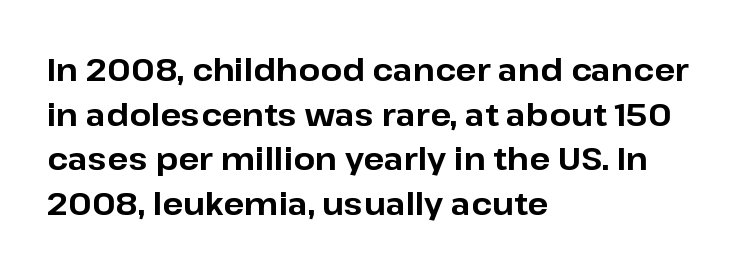
Q: Is the text bold? A: Yes.
Q: Is the text italic (slanted)? A: No, it is upright.
Q: Is the typeface a serif or a sans-serif typeface? A: Sans-serif.
Q: Is the text underlined? A: No.
Q: How is the paragraph aligned? A: Left-aligned.
Q: Is the spacing between letters normal or unusually wide? A: Normal.
Q: Is the spacing between lines tight, normal or loose? A: Normal.
Q: Width (condensed, normal, or wide)? A: Normal.
Q: Stroke contrast? A: Low.
Q: x-height? A: Medium.
Q: Monospaced? A: No.
